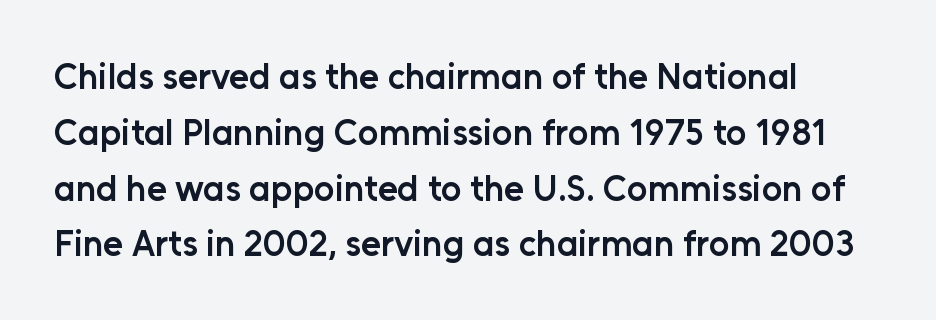
Honestly, the letter spacing is just normal — you wouldn't notice it. Firm but not heavy-handed strokes: this text is semibold. This rendering uses left alignment, leaving the right contour irregular. Quick note: underline off.
